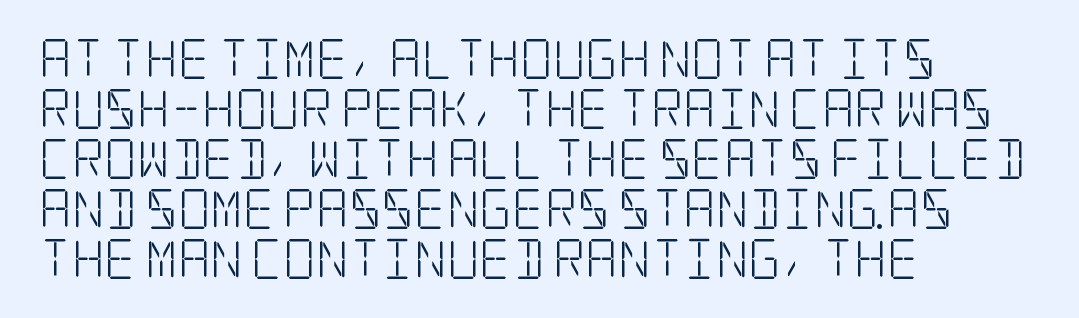
{"serif": "yes", "italic": "no", "bold": "no", "weight": "light", "width": "condensed", "stroke_contrast": "low", "x_height": "large", "underline": "no", "align": "left", "line_spacing": "normal", "line_spacing_ratio": 1.25, "letter_spacing": "normal", "letter_spacing_em": 0.0, "glyph_px": 40}
